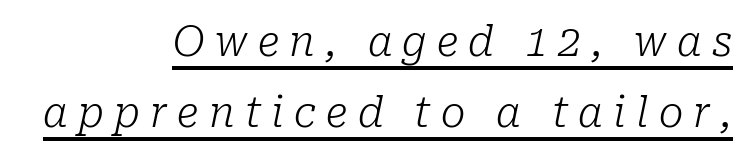
The typography opts for an oblique posture over an upright one. These lines are rendered in a variable-pitch font. Quick note: underline on. The weight tops out at a normal text grade. The setting favours the right margin, as signatures and pull-quotes sometimes do. Stroke terminals: seriffed.
